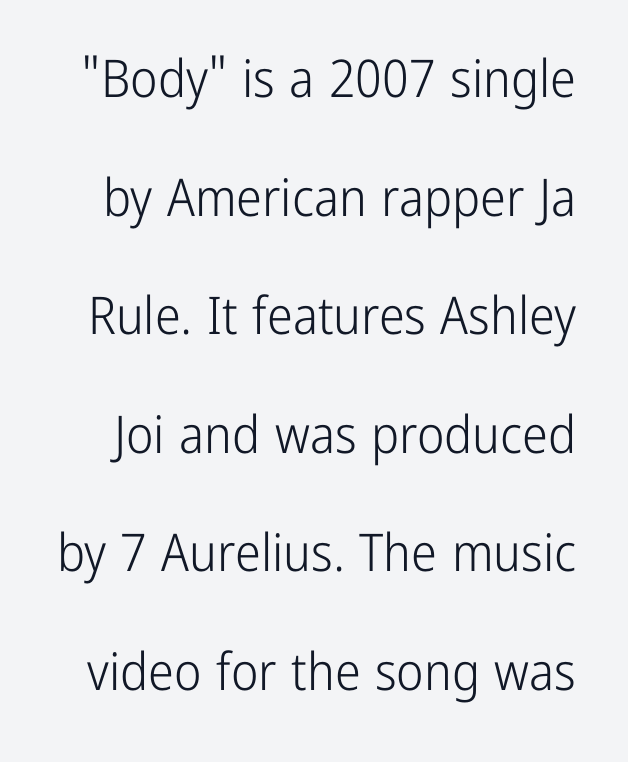
The image shows 52 px light, condensed sans-serif type, upright; set loose line spacing (2.28x), normal letter spacing, not underlined; low stroke contrast and a medium x-height.
